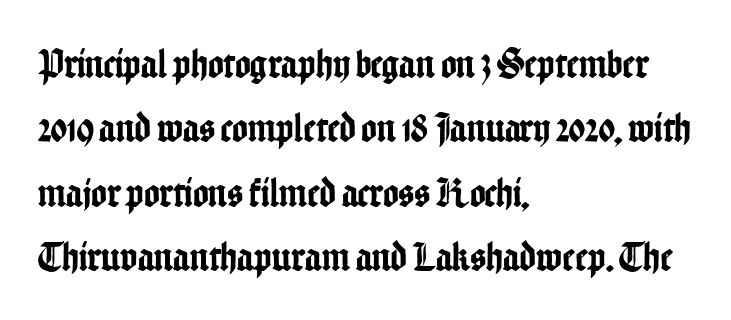
Are there feet on the stems? There aren't — it's a sans. Every stem runs plumb, perpendicular to the baseline. Character widths vary here, with narrow letters taking less room than wide ones. The block of text has a typical density, with ordinary space between rows. The rendering anchors every line to the left-hand side.
